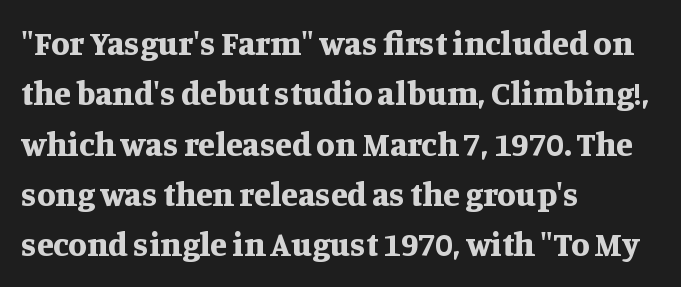
{"serif": "yes", "italic": "no", "bold": "yes", "weight": "bold", "width": "normal", "stroke_contrast": "medium", "x_height": "large", "monospaced": "no", "underline": "no", "align": "left", "line_spacing": "normal", "line_spacing_ratio": 1.48, "letter_spacing": "normal", "letter_spacing_em": 0.0, "glyph_px": 34}
